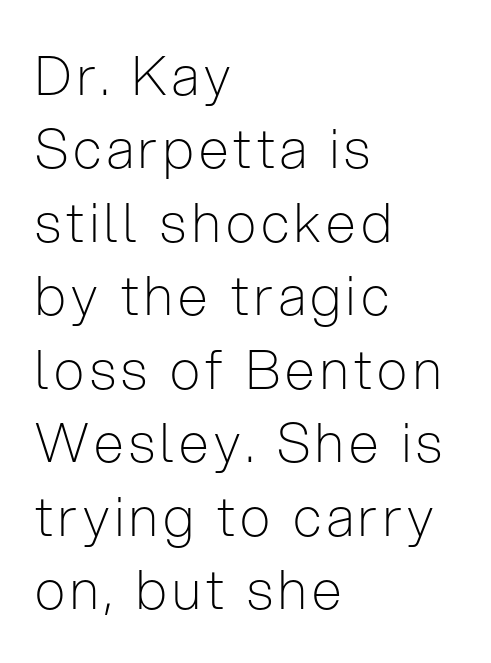
Q: Is the text bold? A: No.
Q: Is the text italic (slanted)? A: No, it is upright.
Q: Is the typeface a serif or a sans-serif typeface? A: Sans-serif.
Q: Is the text underlined? A: No.
Q: How is the paragraph aligned? A: Left-aligned.
Q: Is the spacing between lines tight, normal or loose? A: Normal.
Q: Width (condensed, normal, or wide)? A: Condensed.
Q: Stroke contrast? A: Low.
Q: x-height? A: Medium.
Q: Monospaced? A: No.
